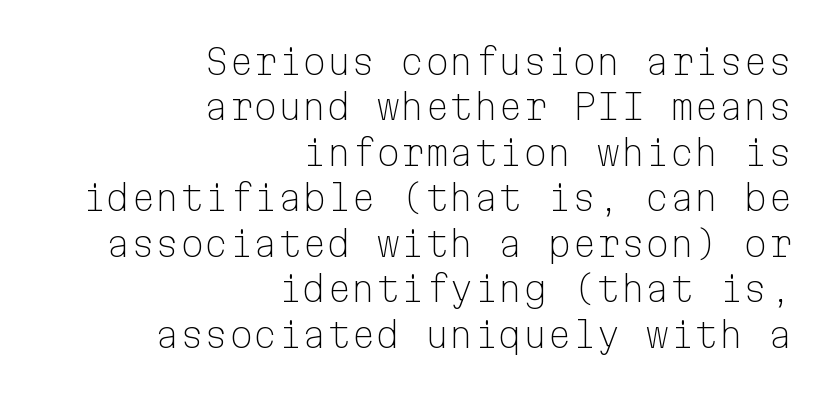
Honestly, there is no underline to notice here at all. The passage shown is typed in a monospace face where columns stay perfectly aligned. Each stroke keeps to a modest, everyday thickness or less. Glyph-to-glyph distance matches everyday printed text.
